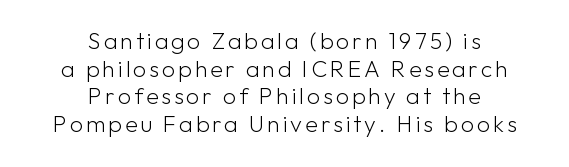
{"italic": "no", "bold": "no", "underline": "no", "align": "center", "line_spacing_ratio": 1.2, "glyph_px": 23}
